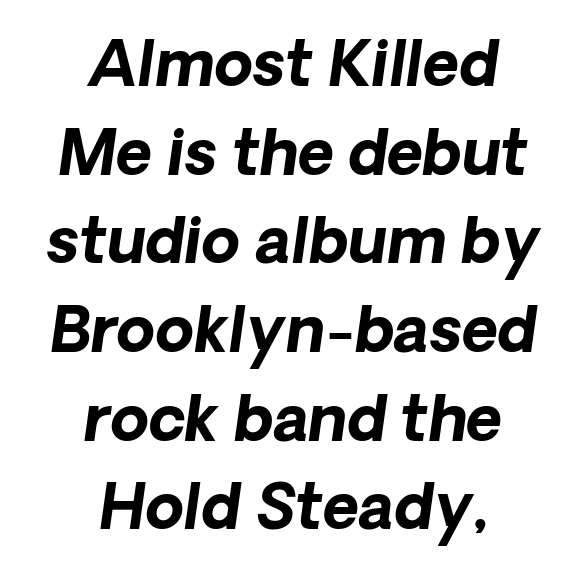
Q: Is the text bold? A: Yes.
Q: Is the typeface a serif or a sans-serif typeface? A: Sans-serif.
Q: Is the text underlined? A: No.
Q: How is the paragraph aligned? A: Centered.
Q: Is the spacing between letters normal or unusually wide? A: Normal.
Q: Is the spacing between lines tight, normal or loose? A: Normal.
Q: Width (condensed, normal, or wide)? A: Normal.
Q: Stroke contrast? A: Low.
Q: x-height? A: Medium.
Q: Monospaced? A: No.
